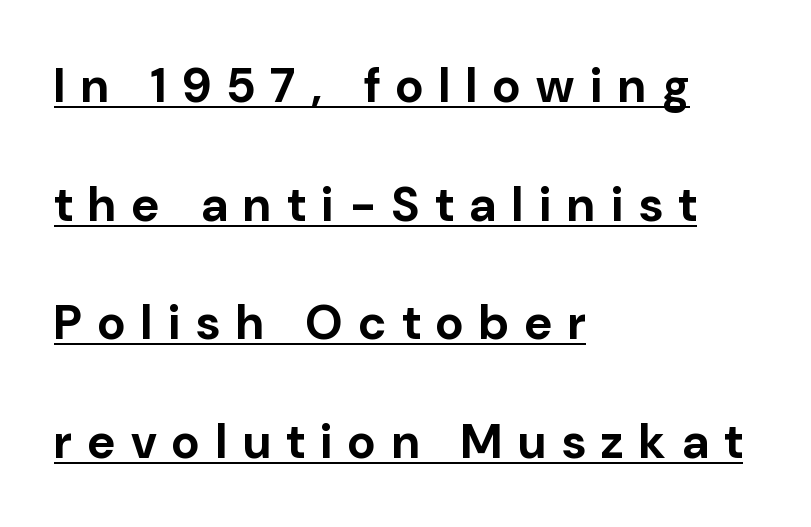
Every row of glyphs begins at an identical x-position on the left. When letters stand straight like this, we call the style roman or upright. Proportional: the letters do not fall into vertical columns. Observe the absence of serifs on each vertical stroke in this sample.
